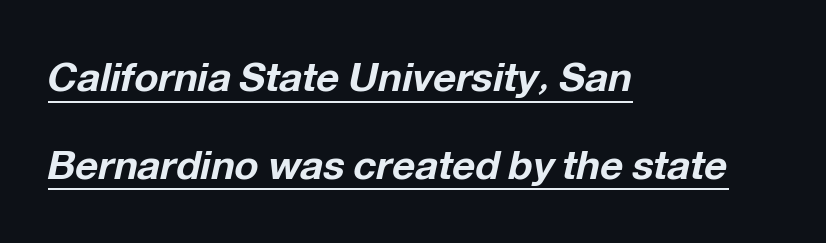
{"italic": "yes", "lean": "right", "slant_degrees": 12, "bold": "yes", "weight": "bold", "width": "normal", "stroke_contrast": "low", "x_height": "medium", "monospaced": "no", "underline": "yes", "align": "left", "line_spacing": "loose", "line_spacing_ratio": 2.19, "letter_spacing": "normal", "letter_spacing_em": 0.0, "glyph_px": 40}
